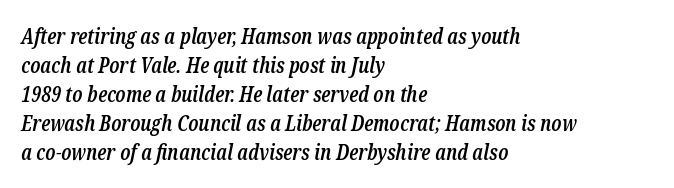
Notice how the passage keeps a crisp vertical edge on the left only. Every character sits at an angle, as italics do. The string is rendered with underlining switched off. Weight: semibold (demi). In terms of letterspacing, this is plain default setting.
